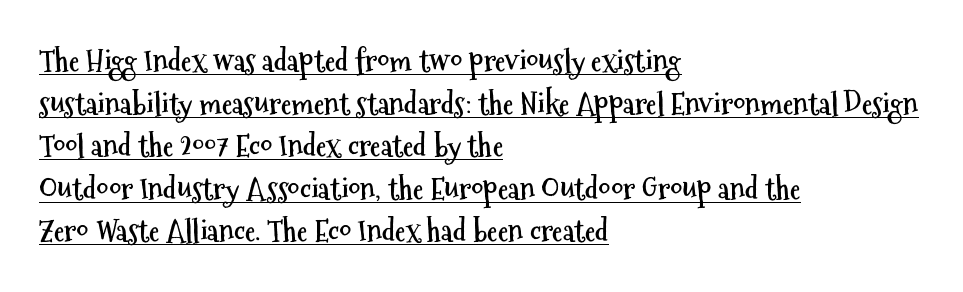
Alignment: flush left. The face used here is a sans, in the tradition of grotesques and geometrics. A typesetter would call this zero additional tracking. Notice how descenders clear the ascenders below comfortably — that's standard leading.
